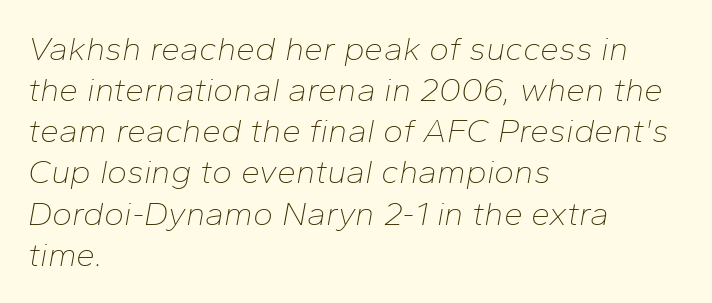
{"italic": "yes", "lean": "right", "slant_degrees": 10, "bold": "no", "weight": "thin", "width": "normal", "stroke_contrast": "low", "x_height": "medium", "monospaced": "no", "underline": "no", "align": "left", "line_spacing_ratio": 1.21, "letter_spacing": "normal", "letter_spacing_em": 0.0, "glyph_px": 34}
